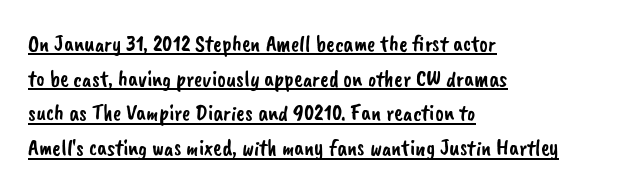
Q: Is the text underlined? A: Yes.
Q: How is the paragraph aligned? A: Left-aligned.
Q: Is the spacing between letters normal or unusually wide? A: Normal.
Q: Is the spacing between lines tight, normal or loose? A: Normal.
